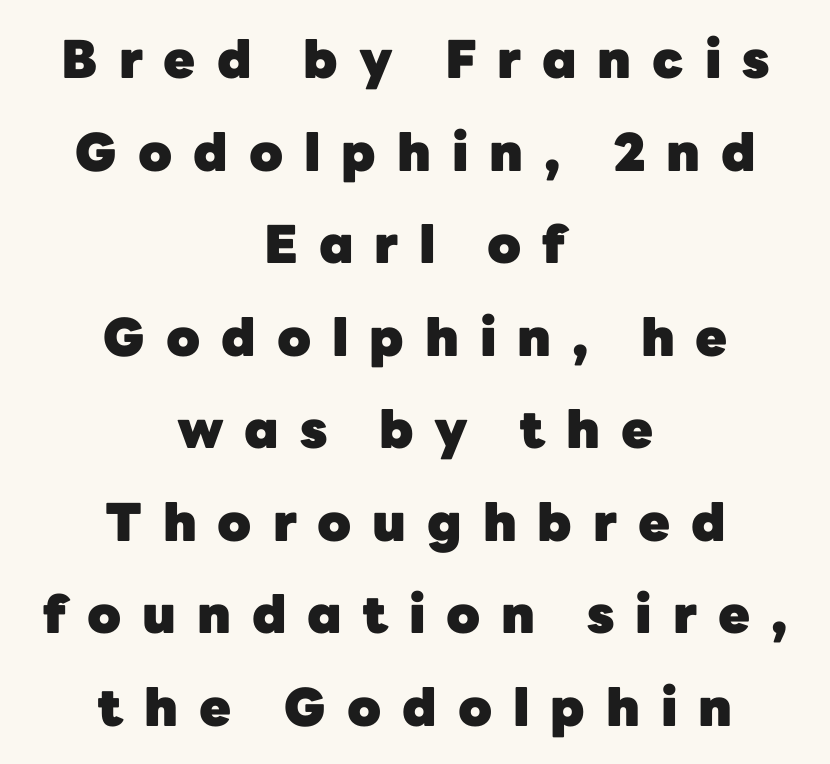
Is there any slant? The stems are plumb. The line texture is sparse and dotted thanks to wide tracking. Examine the stroke ends and you'll find no serifs. Every row of glyphs is offset so its center matches the block's center. The face used here is proportionally spaced, like ordinary book or web type.
